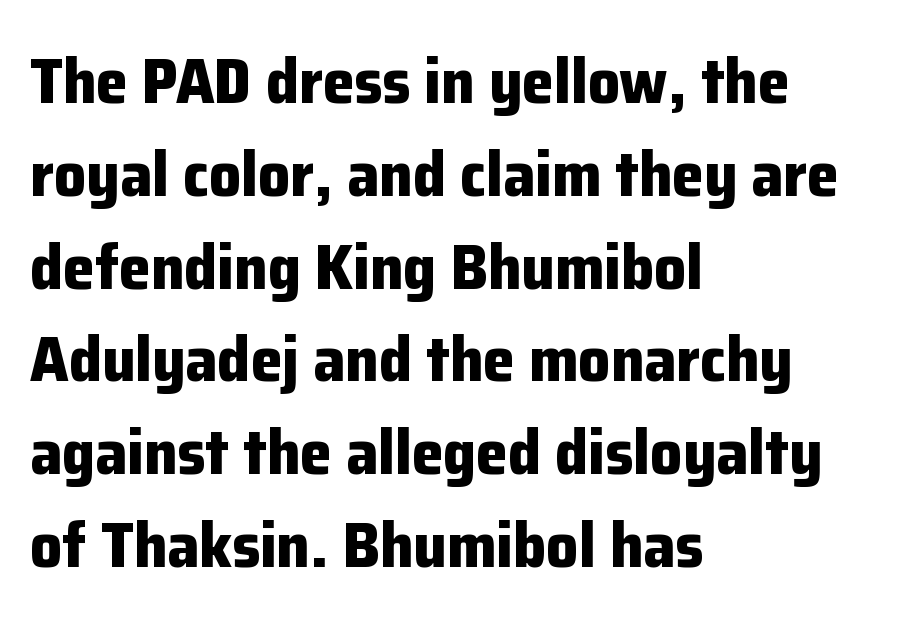
Q: Is the text bold? A: Yes.
Q: Is the text italic (slanted)? A: No, it is upright.
Q: Is the typeface a serif or a sans-serif typeface? A: Sans-serif.
Q: Is the text underlined? A: No.
Q: How is the paragraph aligned? A: Left-aligned.
Q: Is the spacing between letters normal or unusually wide? A: Normal.
Q: Is the spacing between lines tight, normal or loose? A: Normal.
Q: Width (condensed, normal, or wide)? A: Normal.
Q: Stroke contrast? A: Low.
Q: x-height? A: Medium.
Q: Monospaced? A: No.
